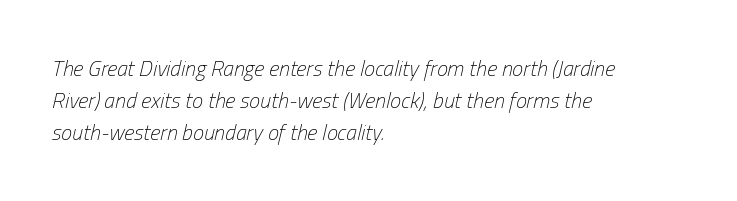
The image shows 22 px text type, italic (leaning right); set left-aligned, normal line spacing (1.46x), normal letter spacing, not underlined.
